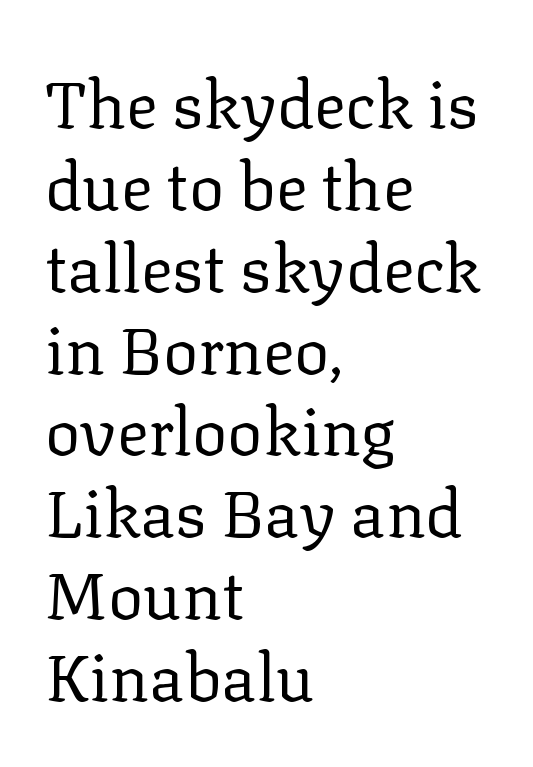
{"serif": "yes", "italic": "no", "bold": "no", "weight": "regular", "width": "normal", "stroke_contrast": "low", "x_height": "medium", "monospaced": "no", "underline": "no", "align": "left", "line_spacing_ratio": 1.24, "letter_spacing": "normal", "letter_spacing_em": 0.0, "glyph_px": 66}
